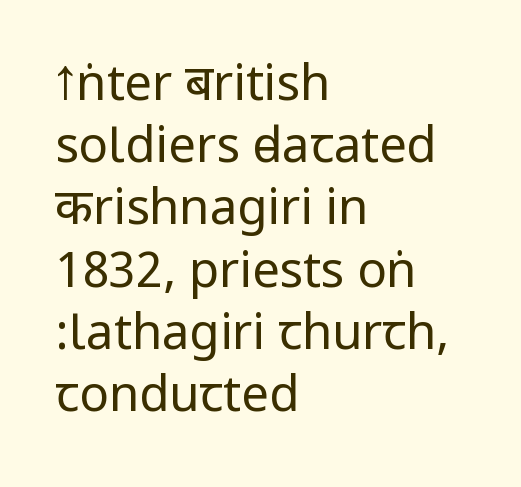
The image shows 49 px regular-weight, condensed sans-serif type, upright; set left-aligned, normal line spacing (1.27x), normal letter spacing, not underlined; low stroke contrast.
